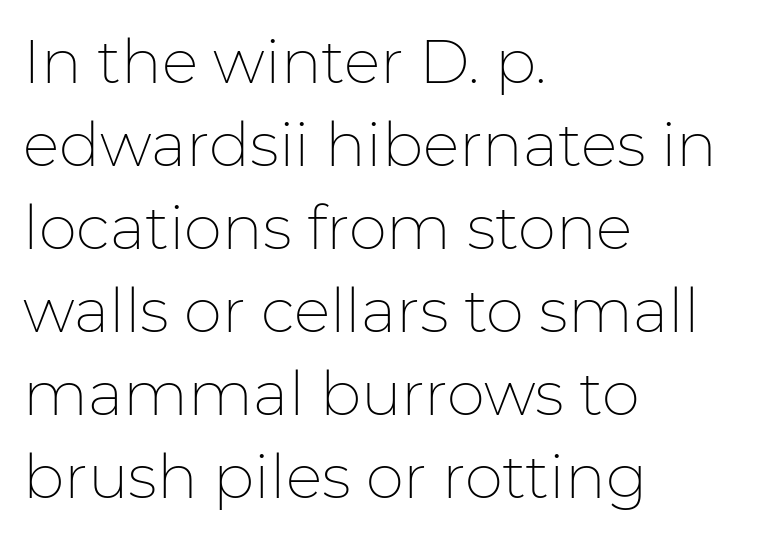
The image shows 61 px thin sans-serif type, upright; set left-aligned, normal line spacing (1.36x), normal letter spacing, not underlined; low stroke contrast and a medium x-height.
